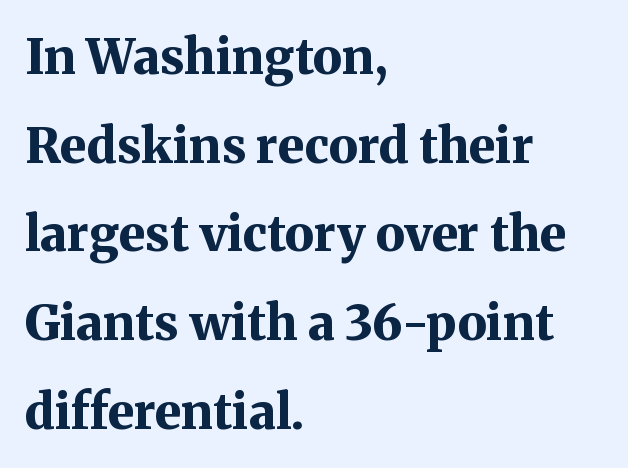
Q: Is the text bold? A: Yes.
Q: Is the text italic (slanted)? A: No, it is upright.
Q: Is the typeface a serif or a sans-serif typeface? A: Serif.
Q: Is the text underlined? A: No.
Q: How is the paragraph aligned? A: Left-aligned.
Q: Is the spacing between letters normal or unusually wide? A: Normal.
Q: Width (condensed, normal, or wide)? A: Normal.
Q: Stroke contrast? A: Medium.
Q: x-height? A: Medium.
Q: Monospaced? A: No.
